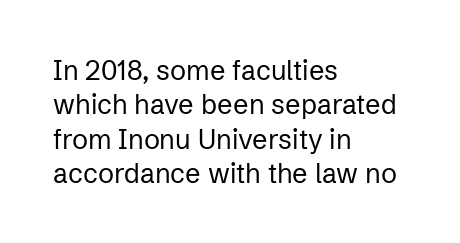
The letterforms sit at book weight or below. Honestly, the letter spacing is just normal — you wouldn't notice it. The type sits square on the baseline with zero lean. Unmarked baselines from the first word to the last. The text block is weighted toward the left margin, trailing off unevenly rightward. The designer left line spacing at the default.
